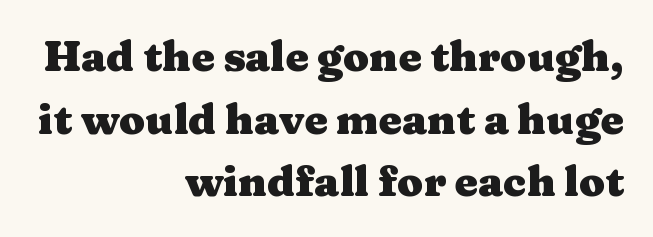
{"serif": "yes", "italic": "no", "bold": "yes", "weight": "heavy", "width": "wide", "stroke_contrast": "medium", "x_height": "medium", "monospaced": "no", "underline": "no", "align": "right", "line_spacing": "normal", "line_spacing_ratio": 1.49, "letter_spacing": "normal", "letter_spacing_em": 0.0, "glyph_px": 42}
